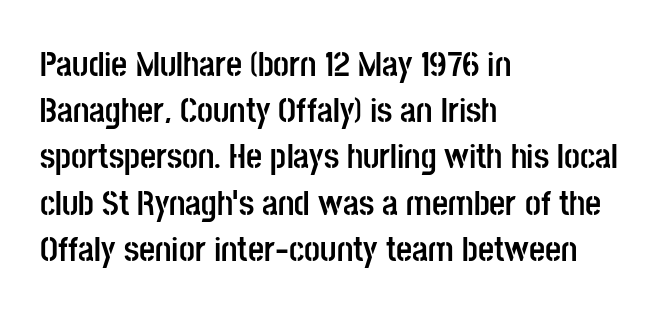
{"serif": "no", "italic": "no", "bold": "yes", "weight": "semibold", "width": "condensed", "stroke_contrast": "low", "x_height": "large", "monospaced": "no", "underline": "no", "align": "left", "line_spacing": "normal", "line_spacing_ratio": 1.32, "letter_spacing": "normal", "letter_spacing_em": 0.0, "glyph_px": 35}
